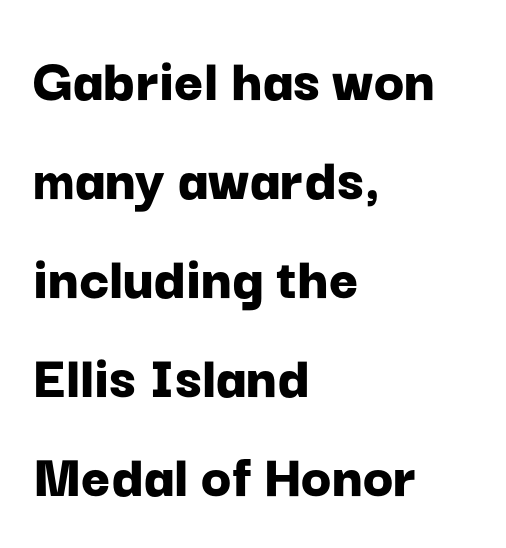
Q: Is the text bold? A: Yes.
Q: Is the text italic (slanted)? A: No, it is upright.
Q: Is the typeface a serif or a sans-serif typeface? A: Sans-serif.
Q: Is the text underlined? A: No.
Q: How is the paragraph aligned? A: Left-aligned.
Q: Is the spacing between letters normal or unusually wide? A: Normal.
Q: Is the spacing between lines tight, normal or loose? A: Normal.
Q: Width (condensed, normal, or wide)? A: Normal.
Q: Stroke contrast? A: Low.
Q: x-height? A: Medium.
Q: Monospaced? A: No.
